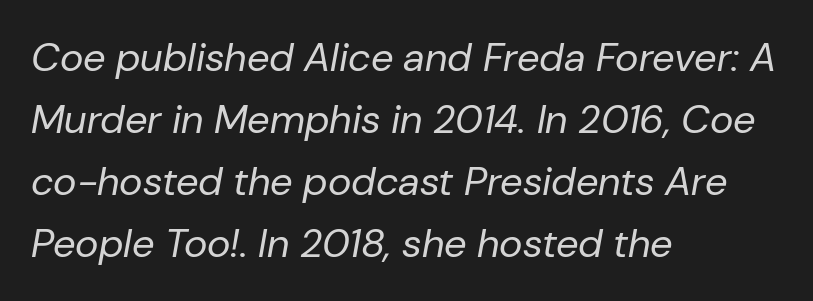
The image shows 40 px regular-weight type, italic (leaning right); set left-aligned, normal line spacing (1.55x), normal letter spacing, not underlined; low stroke contrast and a medium x-height.
